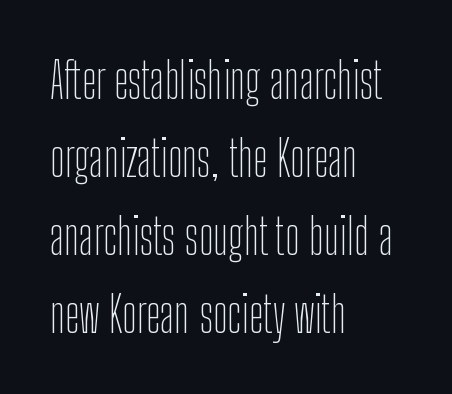
Q: Is the text bold? A: No.
Q: Is the text italic (slanted)? A: No, it is upright.
Q: Is the typeface a serif or a sans-serif typeface? A: Sans-serif.
Q: Is the text underlined? A: No.
Q: How is the paragraph aligned? A: Left-aligned.
Q: Is the spacing between letters normal or unusually wide? A: Normal.
Q: Is the spacing between lines tight, normal or loose? A: Normal.
Q: Width (condensed, normal, or wide)? A: Condensed.
Q: Stroke contrast? A: Low.
Q: x-height? A: Medium.
Q: Monospaced? A: No.
